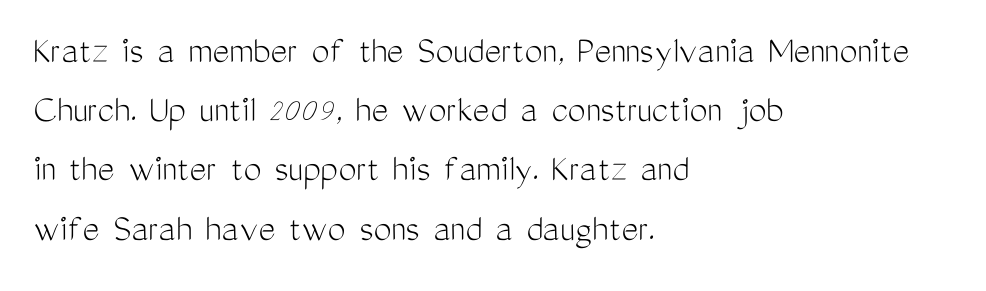
Looks like regular typesetting: each glyph gets only the width it needs. You can tell it's not italic because the verticals are truly vertical. The ragged edge is on the right, which tells us the setting is flush left. The typesetting does not lean heavy: it is not bold.
